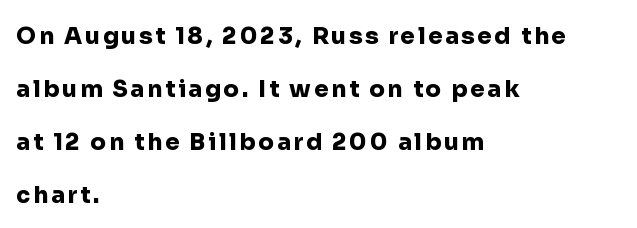
The rendering uses a large line-height, opening up the rows. Style check: upright. Plenty of ink on the page — the face is bold. Every row of glyphs begins at an identical x-position on the left.
